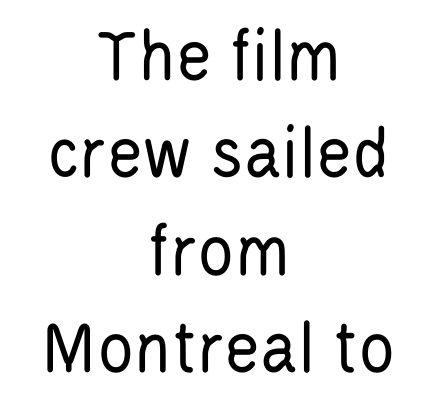
Q: Is the text bold? A: No.
Q: Is the text italic (slanted)? A: No, it is upright.
Q: Is the typeface a serif or a sans-serif typeface? A: Sans-serif.
Q: Is the text underlined? A: No.
Q: How is the paragraph aligned? A: Centered.
Q: Is the spacing between letters normal or unusually wide? A: Normal.
Q: Is the spacing between lines tight, normal or loose? A: Normal.
Q: Width (condensed, normal, or wide)? A: Condensed.
Q: Stroke contrast? A: Low.
Q: x-height? A: Large.
Q: Monospaced? A: No.
